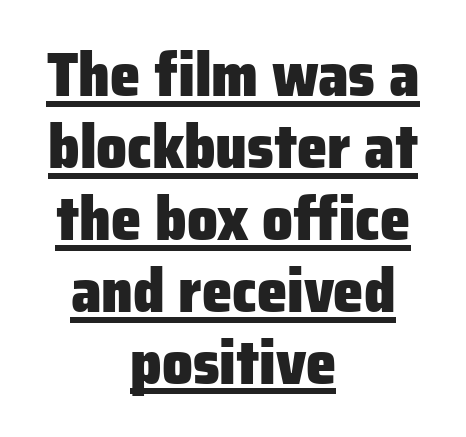
Q: Is the text bold? A: Yes.
Q: Is the text italic (slanted)? A: No, it is upright.
Q: Is the typeface a serif or a sans-serif typeface? A: Sans-serif.
Q: Is the text underlined? A: Yes.
Q: How is the paragraph aligned? A: Centered.
Q: Is the spacing between letters normal or unusually wide? A: Normal.
Q: Width (condensed, normal, or wide)? A: Normal.
Q: Stroke contrast? A: Low.
Q: x-height? A: Medium.
Q: Monospaced? A: No.
